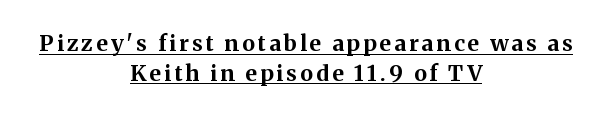
The image shows 22 px bold type, upright; set centered, normal line spacing (1.36x), underlined.
